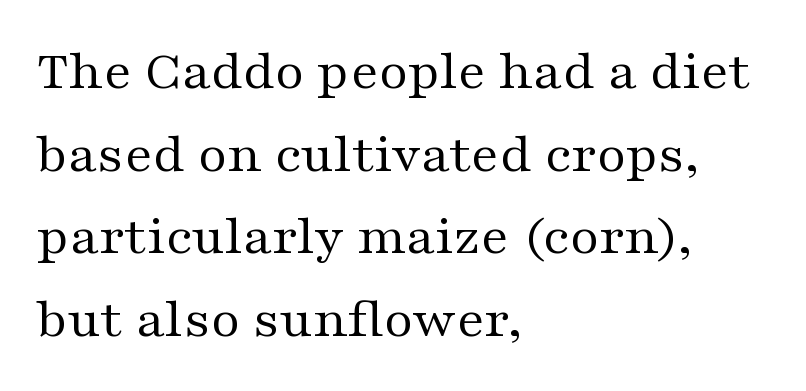
{"serif": "yes", "italic": "no", "bold": "no", "weight": "regular", "width": "wide", "stroke_contrast": "medium", "x_height": "medium", "monospaced": "no", "underline": "no", "align": "left", "line_spacing": "normal", "line_spacing_ratio": 1.45, "letter_spacing": "normal", "letter_spacing_em": 0.0, "glyph_px": 57}
